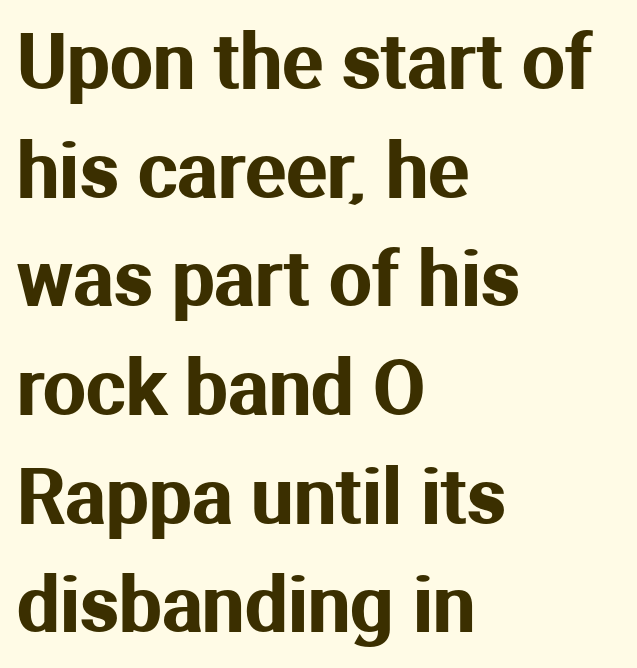
{"serif": "no", "italic": "no", "width": "normal", "stroke_contrast": "medium", "x_height": "medium", "monospaced": "no", "underline": "no", "align": "left", "line_spacing": "normal", "line_spacing_ratio": 1.43, "letter_spacing": "normal", "letter_spacing_em": 0.0, "glyph_px": 76}
